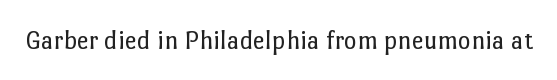
Q: Is the text bold? A: No.
Q: Is the text italic (slanted)? A: No, it is upright.
Q: Is the text underlined? A: No.
Q: Is the spacing between letters normal or unusually wide? A: Normal.
